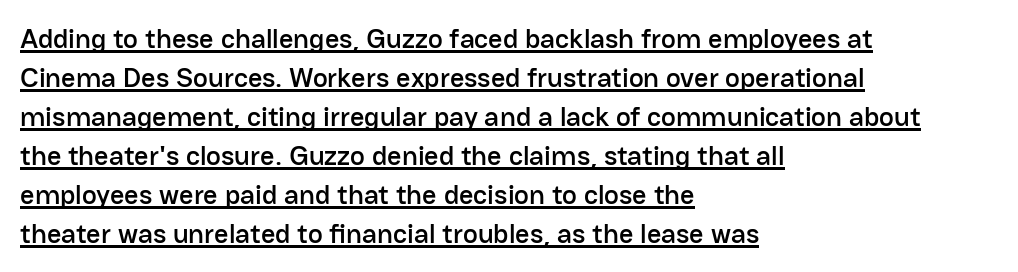
Alignment: flush left. Style check: upright. Nobody touched the tracking dial on this one. The specimen includes a rule beneath the text block's lines. Font category for this specimen: sans-serif. The passage shown stacks its lines at a standard gap.
